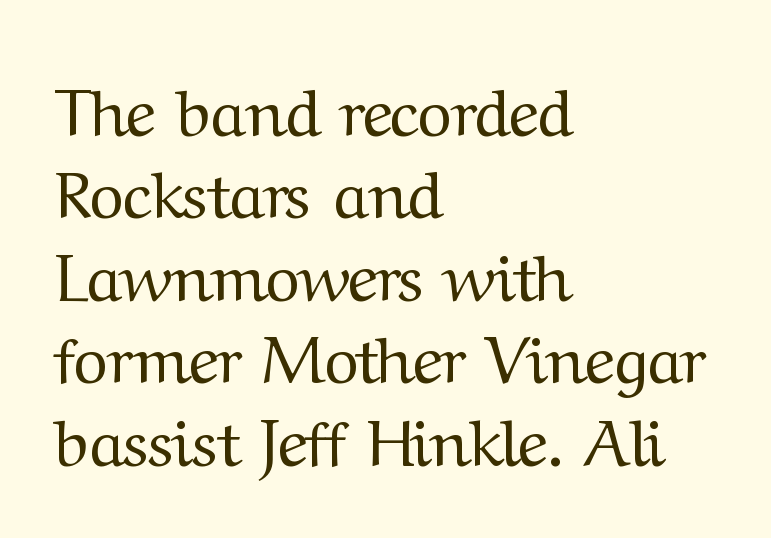
Q: Is the text bold? A: No.
Q: Is the text italic (slanted)? A: No, it is upright.
Q: Is the typeface a serif or a sans-serif typeface? A: Serif.
Q: Is the text underlined? A: No.
Q: How is the paragraph aligned? A: Left-aligned.
Q: Is the spacing between letters normal or unusually wide? A: Normal.
Q: Is the spacing between lines tight, normal or loose? A: Normal.
Q: Width (condensed, normal, or wide)? A: Normal.
Q: Stroke contrast? A: Medium.
Q: x-height? A: Medium.
Q: Monospaced? A: No.
